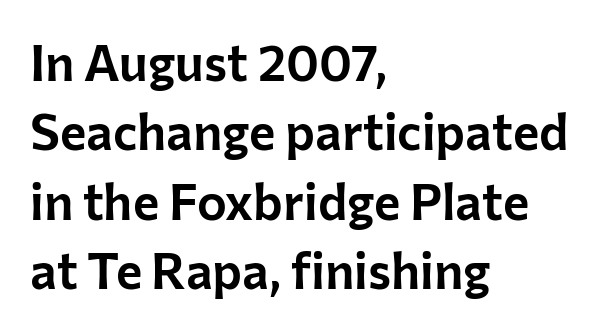
{"serif": "no", "italic": "no", "width": "normal", "stroke_contrast": "low", "x_height": "medium", "monospaced": "no", "underline": "no", "align": "left", "line_spacing": "normal", "line_spacing_ratio": 1.39, "letter_spacing": "normal", "letter_spacing_em": 0.0, "glyph_px": 50}
